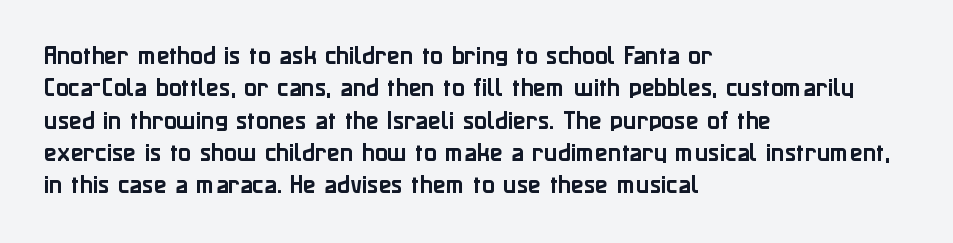
{"italic": "no", "underline": "no", "align": "left", "line_spacing": "normal", "line_spacing_ratio": 1.54, "letter_spacing": "normal", "letter_spacing_em": 0.0, "glyph_px": 21}
